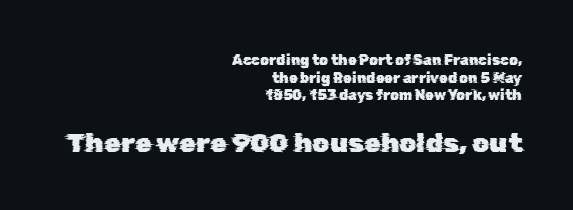
{"underline": "no", "align": "right", "line_spacing": "normal", "line_spacing_ratio": 1.26, "letter_spacing": "normal", "letter_spacing_em": 0.0, "larger_block": "second", "size_ratio": 1.93, "glyph_px": 27}
